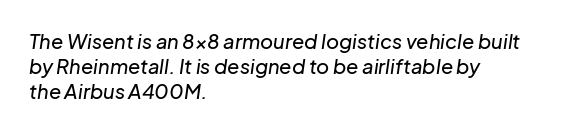
The image shows 20 px text type, italic (leaning right); set left-aligned, line spacing 1.24x, normal letter spacing, not underlined.
